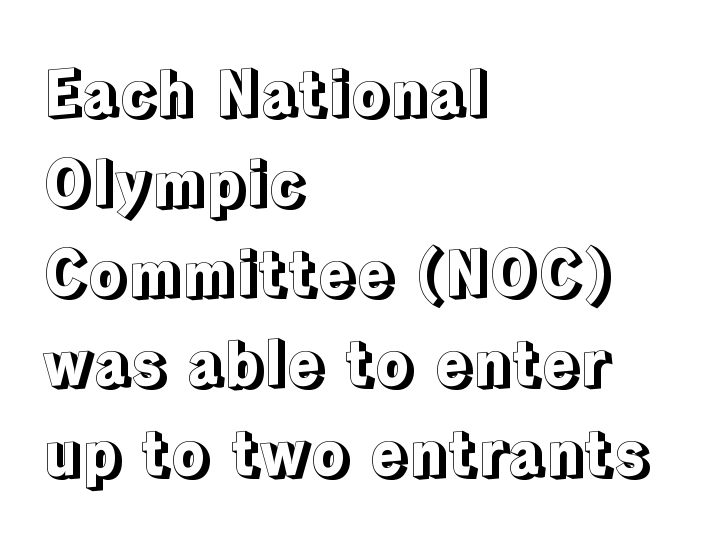
Any mark beneath the type? The region is blank. Default kerning and tracking; the words read as compact shapes. The lettering holds an erect, upright posture throughout. The paragraph has a hard left edge and a soft right edge. How would I describe the line gaps? Plain and ordinary.
